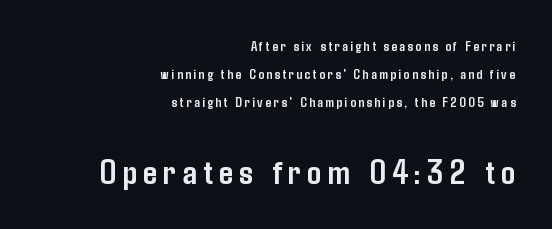
{"serif": "no", "italic": "no", "bold": "yes", "weight": "semibold", "width": "condensed", "stroke_contrast": "low", "x_height": "medium", "monospaced": "no", "underline": "no", "align": "right", "line_spacing": "loose", "line_spacing_ratio": 2.01, "larger_block": "second", "size_ratio": 2.5, "glyph_px": 35}
